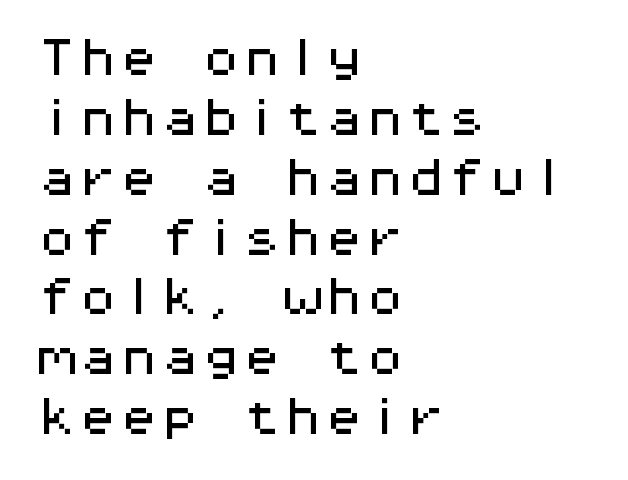
{"serif": "no", "italic": "no", "width": "wide", "stroke_contrast": "medium", "x_height": "medium", "monospaced": "yes", "underline": "no", "align": "left", "line_spacing": "normal", "line_spacing_ratio": 1.46, "letter_spacing": "normal", "letter_spacing_em": 0.0, "glyph_px": 41}
